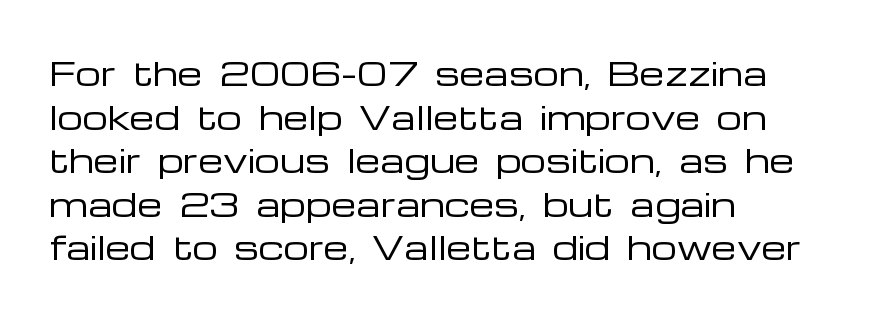
Short note: letters normally spaced. Weight: regular or lighter. The specimen reads as upright at a glance. This rendering employs a face without finishing strokes, i.e., a sans-serif. The passage shown stacks its lines at a standard gap.
